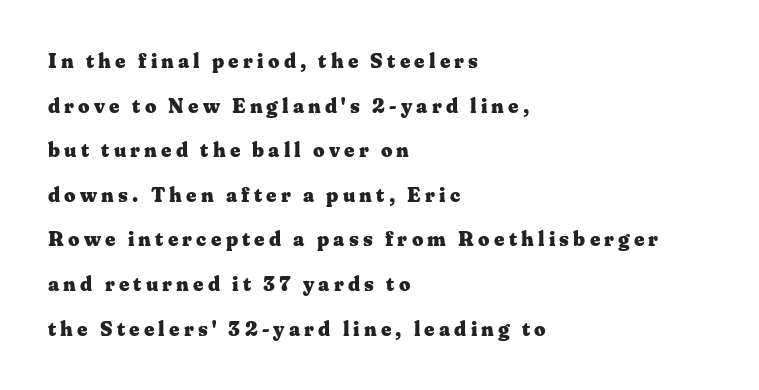
The image shows 20 px bold type, upright; set left-aligned, loose line spacing (2.23x), unusually wide letter spacing (+0.21 em), not underlined.
